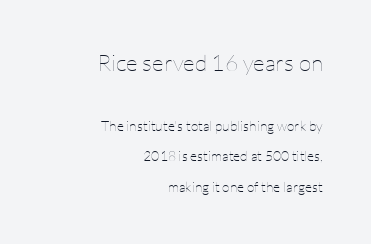
The image shows 23 px text type, upright; set right-aligned, loose line spacing (2.19x), normal letter spacing, not underlined; the first (top) block is 1.64x larger.
